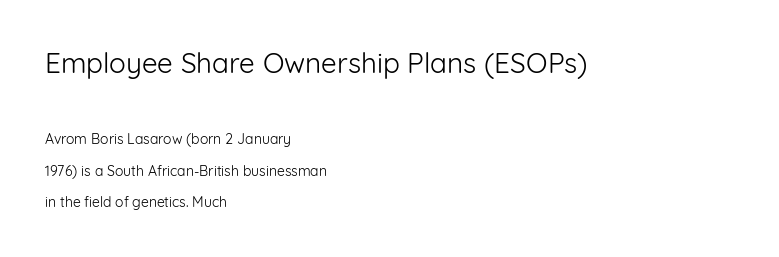
{"serif": "no", "italic": "no", "bold": "no", "weight": "light", "width": "normal", "stroke_contrast": "low", "x_height": "medium", "monospaced": "no", "underline": "no", "align": "left", "line_spacing": "loose", "line_spacing_ratio": 2.25, "letter_spacing": "normal", "letter_spacing_em": 0.0, "larger_block": "first", "size_ratio": 2.0, "glyph_px": 28}
